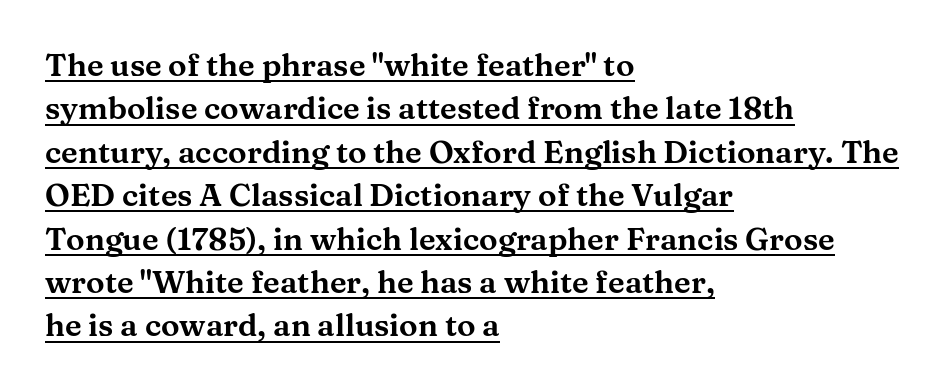
{"serif": "yes", "italic": "no", "width": "wide", "stroke_contrast": "medium", "x_height": "medium", "monospaced": "no", "underline": "yes", "align": "left", "line_spacing": "normal", "line_spacing_ratio": 1.4, "letter_spacing": "normal", "letter_spacing_em": 0.0, "glyph_px": 31}
